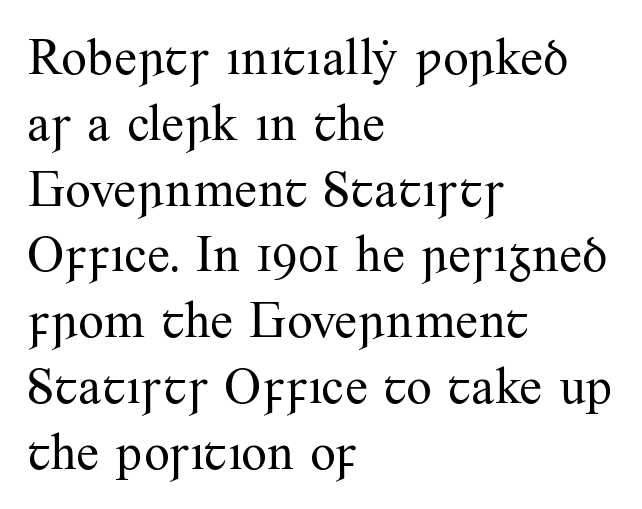
{"serif": "yes", "italic": "no", "bold": "no", "weight": "regular", "width": "normal", "stroke_contrast": "medium", "x_height": "small", "monospaced": "no", "underline": "no", "align": "left", "line_spacing": "normal", "line_spacing_ratio": 1.29, "letter_spacing": "normal", "letter_spacing_em": 0.0, "glyph_px": 51}
